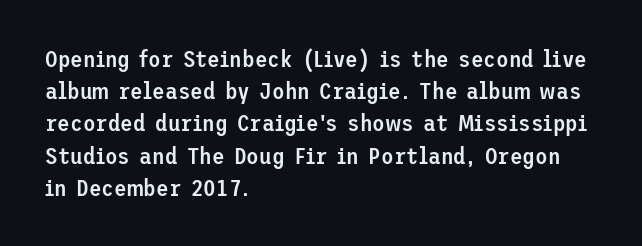
The foot of each line stays bare and open. Evenly set lines give the paragraph a standard silhouette. Left-aligned paragraph, ragged on the right. Does the lettering tilt? It doesn't — this is upright. The line texture is even and compact thanks to regular tracking.
